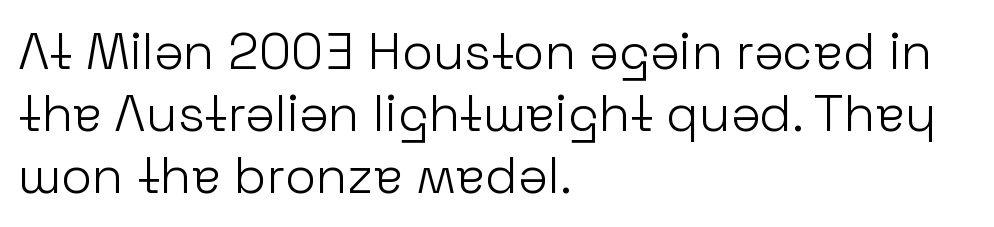
Q: Is the text bold? A: No.
Q: Is the text italic (slanted)? A: No, it is upright.
Q: Is the typeface a serif or a sans-serif typeface? A: Sans-serif.
Q: Is the text underlined? A: No.
Q: How is the paragraph aligned? A: Left-aligned.
Q: Is the spacing between letters normal or unusually wide? A: Normal.
Q: Width (condensed, normal, or wide)? A: Normal.
Q: Stroke contrast? A: Low.
Q: x-height? A: Medium.
Q: Monospaced? A: No.
